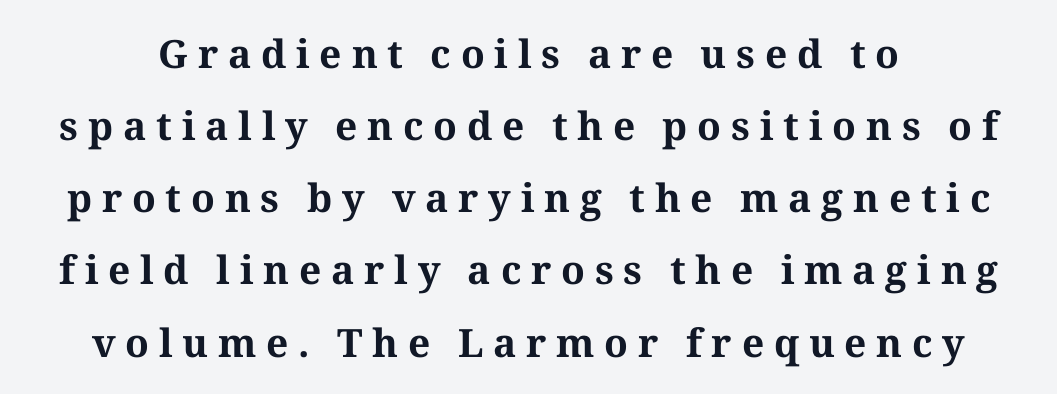
{"serif": "yes", "italic": "no", "bold": "yes", "weight": "bold", "width": "normal", "stroke_contrast": "medium", "x_height": "medium", "monospaced": "no", "underline": "no", "line_spacing_ratio": 1.85, "letter_spacing": "wide", "letter_spacing_em": 0.25, "glyph_px": 39}
